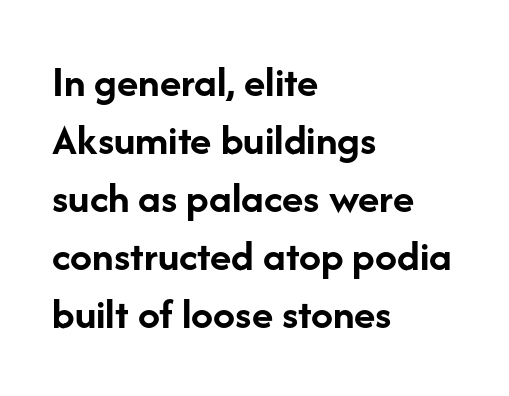
Visually the block forms a straight wall on the left and a jagged coastline on the right. The rows are spaced the way most documents space them. Every character sits straight up, as roman type does. The typesetting leans heavy: a genuine bold.
